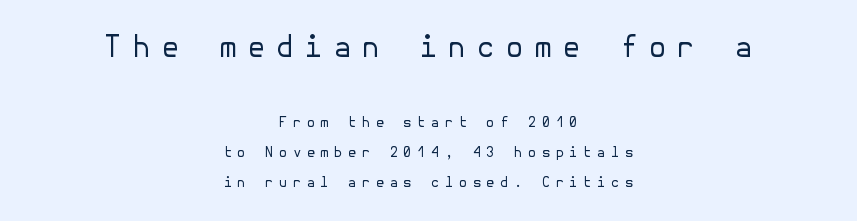
The type sits square on the baseline with zero lean. Which chunk is bigger? The first one — the top block dwarfs the bottom. The compositor balanced each line on the midline. The lines are spread far apart with generous leading. A sans-serif font was chosen for this passage.
